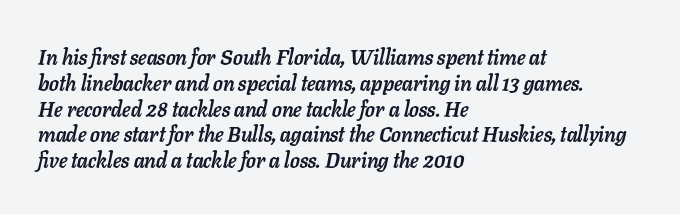
Q: Is the text bold? A: Yes.
Q: Is the text italic (slanted)? A: Yes, it leans right by about 11 degrees.
Q: Is the text underlined? A: No.
Q: How is the paragraph aligned? A: Left-aligned.
Q: Is the spacing between letters normal or unusually wide? A: Normal.
